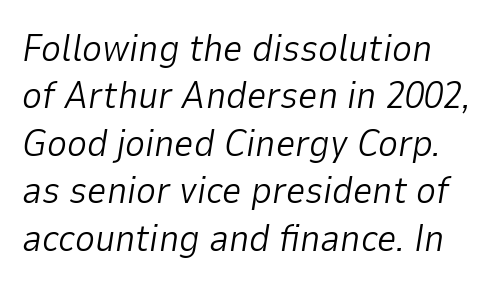
{"italic": "yes", "lean": "right", "slant_degrees": 9, "bold": "no", "weight": "light", "width": "normal", "stroke_contrast": "low", "x_height": "medium", "monospaced": "no", "underline": "no", "line_spacing": "normal", "line_spacing_ratio": 1.25, "letter_spacing": "normal", "letter_spacing_em": 0.0, "glyph_px": 38}
